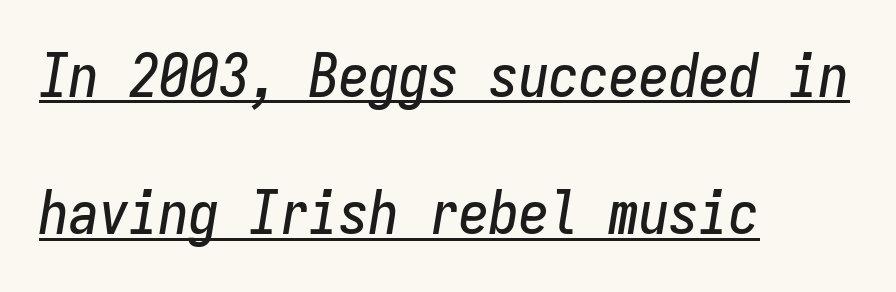
The image shows 60 px condensed type, italic (leaning right), monospaced; set left-aligned, loose line spacing (2.29x), normal letter spacing, underlined; low stroke contrast and a medium x-height.
